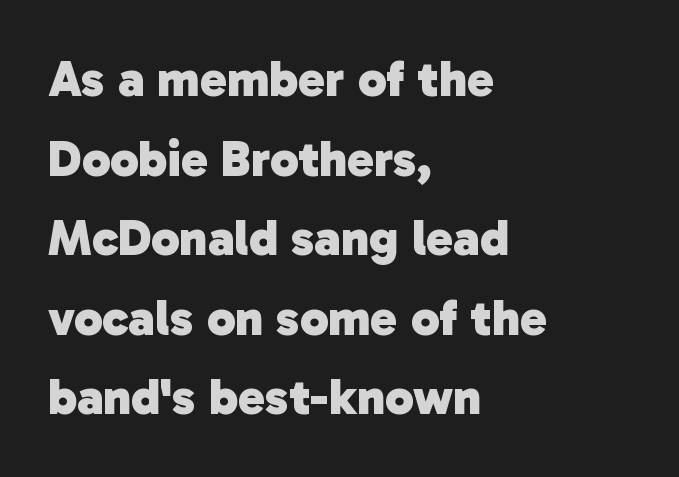
{"serif": "no", "bold": "yes", "weight": "heavy", "width": "normal", "stroke_contrast": "low", "x_height": "medium", "monospaced": "no", "underline": "no", "align": "left", "line_spacing": "normal", "line_spacing_ratio": 1.56, "letter_spacing": "normal", "letter_spacing_em": 0.0, "glyph_px": 51}
